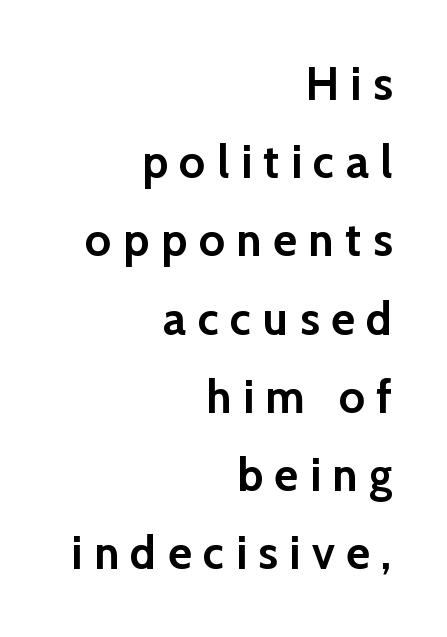
Q: Is the text bold? A: Yes.
Q: Is the text italic (slanted)? A: No, it is upright.
Q: Is the typeface a serif or a sans-serif typeface? A: Sans-serif.
Q: Is the text underlined? A: No.
Q: How is the paragraph aligned? A: Right-aligned.
Q: Is the spacing between letters normal or unusually wide? A: Unusually wide.
Q: Is the spacing between lines tight, normal or loose? A: Normal.
Q: Width (condensed, normal, or wide)? A: Normal.
Q: Stroke contrast? A: Low.
Q: x-height? A: Medium.
Q: Monospaced? A: No.
